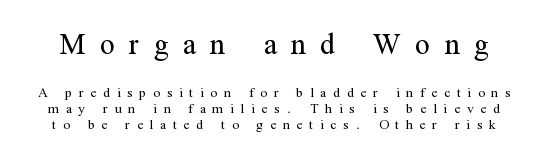
{"serif": "yes", "italic": "no", "bold": "no", "weight": "regular", "width": "normal", "stroke_contrast": "medium", "x_height": "medium", "monospaced": "no", "underline": "no", "line_spacing_ratio": 1.16, "letter_spacing": "wide", "letter_spacing_em": 0.48, "larger_block": "first", "size_ratio": 2.14, "glyph_px": 30}
